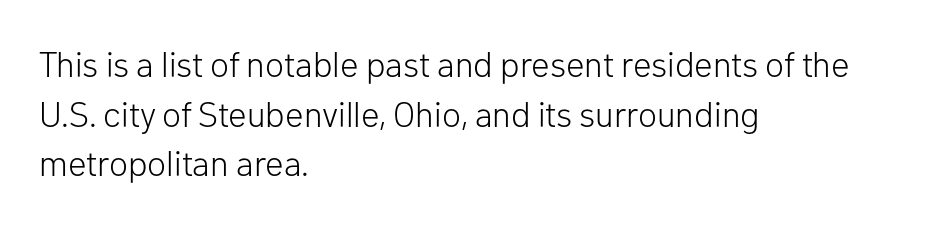
The rows are spaced the way most documents space them. The glyphs in this specimen are sans serif. This sample uses an upright cut, with every glyph sitting square on the baseline. Decoration check: the copy has no underline.
